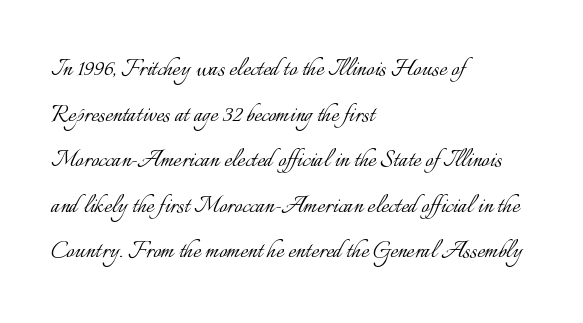
The setting favours the left margin, as ordinary paragraphs usually do. Normally led — the rows are evenly, conventionally spaced. The passage shown has conventional tracking throughout. Check under the words: just untouched page.
